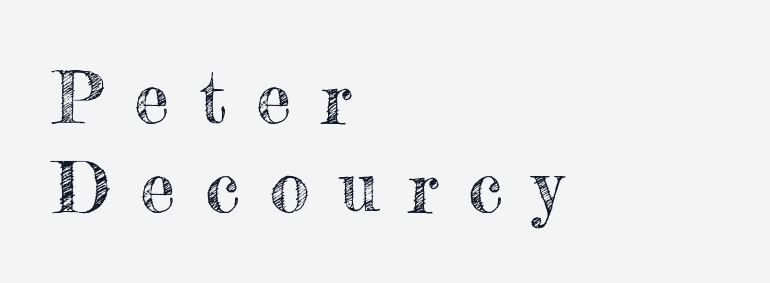
The image shows 71 px text type, upright; set left-aligned, normal line spacing (1.25x), unusually wide letter spacing (+0.42 em), not underlined; a small x-height.
